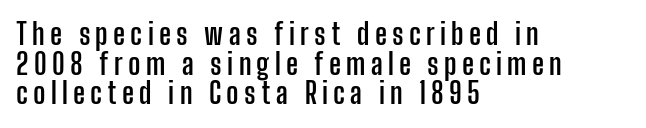
Q: Is the text bold? A: Yes.
Q: Is the text italic (slanted)? A: No, it is upright.
Q: Is the typeface a serif or a sans-serif typeface? A: Sans-serif.
Q: Is the text underlined? A: No.
Q: How is the paragraph aligned? A: Left-aligned.
Q: Is the spacing between lines tight, normal or loose? A: Tight.
Q: Width (condensed, normal, or wide)? A: Condensed.
Q: Stroke contrast? A: Low.
Q: x-height? A: Medium.
Q: Monospaced? A: No.
